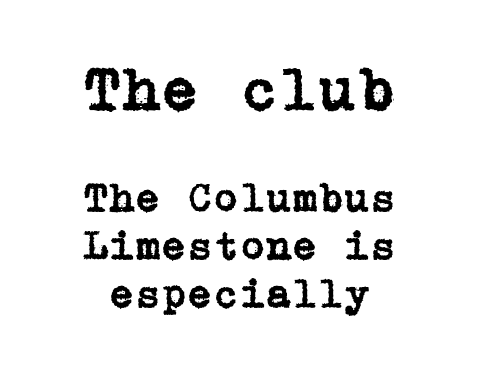
Check under the words: just untouched page. Whoever set this made the first block the dominant, larger element. Notice how descenders almost collide with the ascenders below — that's tight leading. Characters follow at the spacing the type designer built in. These lines are centered, leaving both edges ragged.
